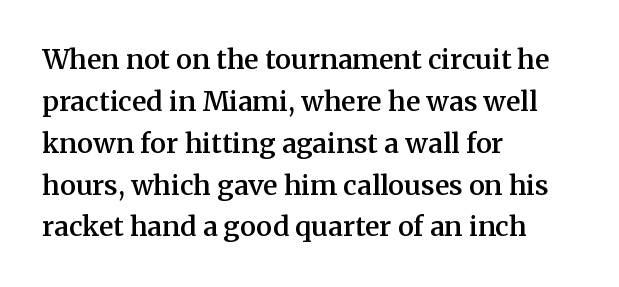
The image shows 27 px text type, upright; set left-aligned, normal line spacing (1.55x), normal letter spacing, not underlined.
